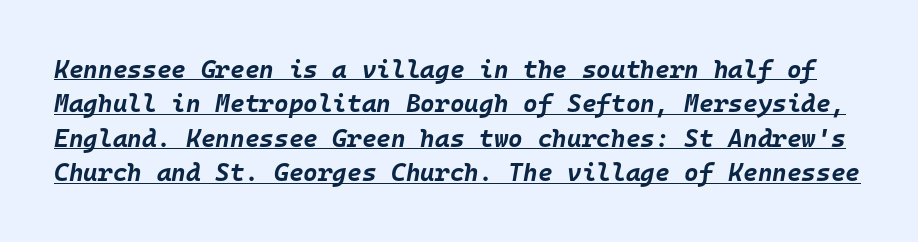
{"italic": "yes", "lean": "right", "slant_degrees": 10, "bold": "yes", "underline": "yes", "line_spacing": "normal", "line_spacing_ratio": 1.38, "letter_spacing": "normal", "letter_spacing_em": 0.0, "glyph_px": 25}
